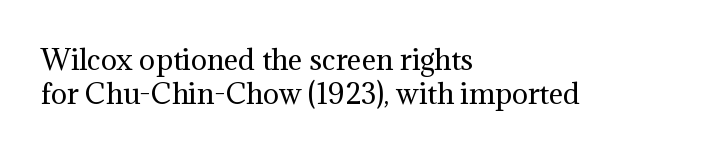
Q: Is the text bold? A: No.
Q: Is the text italic (slanted)? A: No, it is upright.
Q: Is the text underlined? A: No.
Q: How is the paragraph aligned? A: Left-aligned.
Q: Is the spacing between letters normal or unusually wide? A: Normal.
Q: Is the spacing between lines tight, normal or loose? A: Normal.
